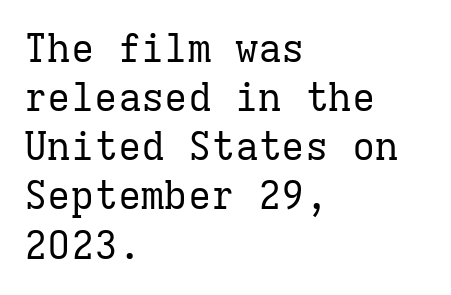
The image shows 39 px regular-weight serif type, upright, monospaced; set left-aligned, normal line spacing (1.26x), normal letter spacing, not underlined; low stroke contrast and a medium x-height.
